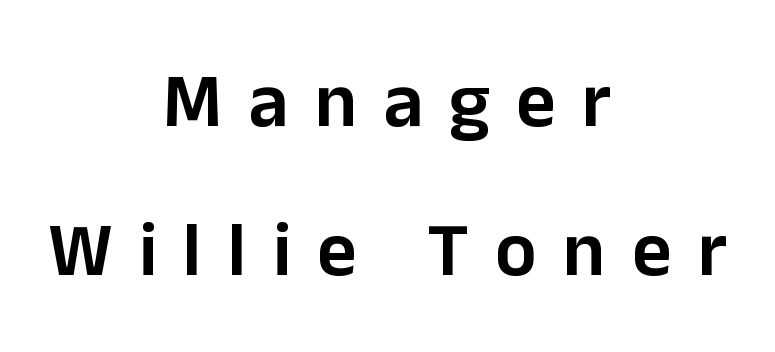
{"serif": "no", "italic": "no", "bold": "semi", "weight": "semibold", "width": "normal", "stroke_contrast": "low", "x_height": "medium", "monospaced": "no", "underline": "no", "align": "center", "line_spacing": "loose", "line_spacing_ratio": 1.93, "letter_spacing": "wide", "letter_spacing_em": 0.34, "glyph_px": 77}
